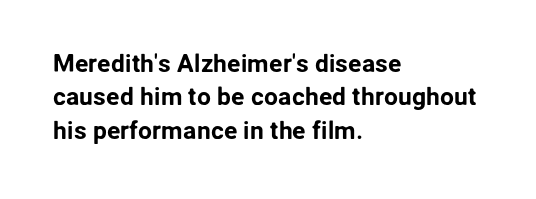
The image shows 25 px text type, upright; set left-aligned, normal line spacing (1.34x), normal letter spacing, not underlined.
